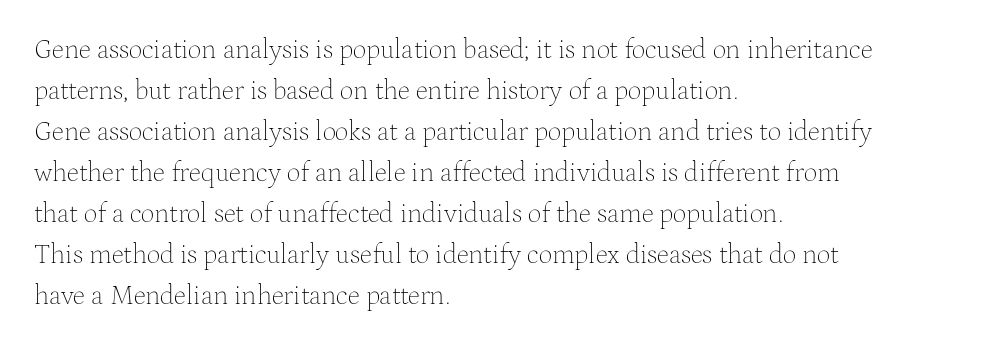
The image shows 27 px text type, upright; set left-aligned, normal line spacing (1.52x), normal letter spacing, not underlined.
